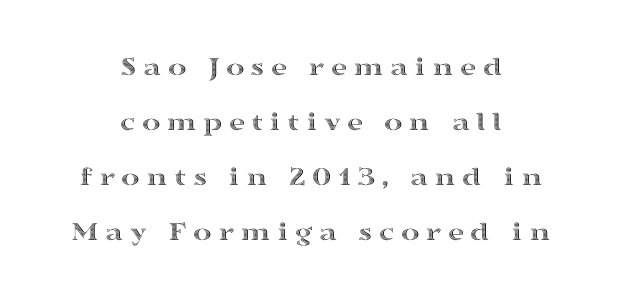
Nope, not italic — everything's standing straight. Spacing between characters has been opened up far beyond the box default. Is this a fixed-width face? No — the glyphs have proportional, varying widths. The compositor balanced each line on the midline.
